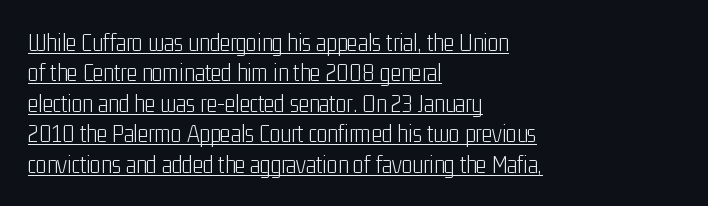
Q: Is the text bold? A: No.
Q: Is the text italic (slanted)? A: No, it is upright.
Q: Is the text underlined? A: Yes.
Q: How is the paragraph aligned? A: Left-aligned.
Q: Is the spacing between letters normal or unusually wide? A: Normal.
